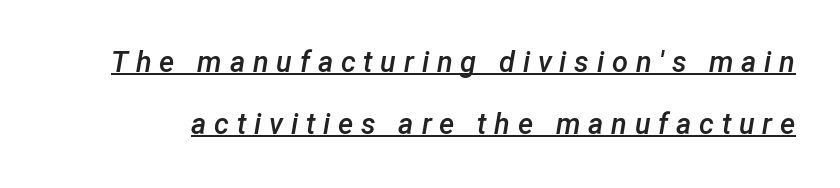
Q: Is the text bold? A: Semi-bold.
Q: Is the text italic (slanted)? A: Yes, it leans right by about 12 degrees.
Q: Is the text underlined? A: Yes.
Q: Is the spacing between letters normal or unusually wide? A: Unusually wide.
Q: Is the spacing between lines tight, normal or loose? A: Loose.
Q: Width (condensed, normal, or wide)? A: Normal.
Q: Stroke contrast? A: Low.
Q: x-height? A: Medium.
Q: Monospaced? A: No.
